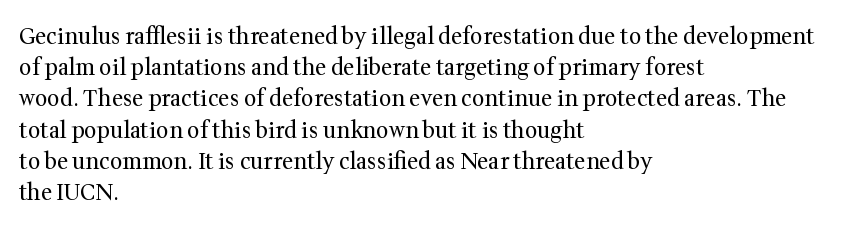
The image shows 22 px text type, upright; set left-aligned, normal line spacing (1.42x), normal letter spacing, not underlined.
